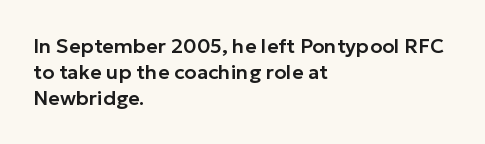
Q: Is the text italic (slanted)? A: No, it is upright.
Q: Is the text underlined? A: No.
Q: How is the paragraph aligned? A: Left-aligned.
Q: Is the spacing between letters normal or unusually wide? A: Normal.
Q: Is the spacing between lines tight, normal or loose? A: Normal.
